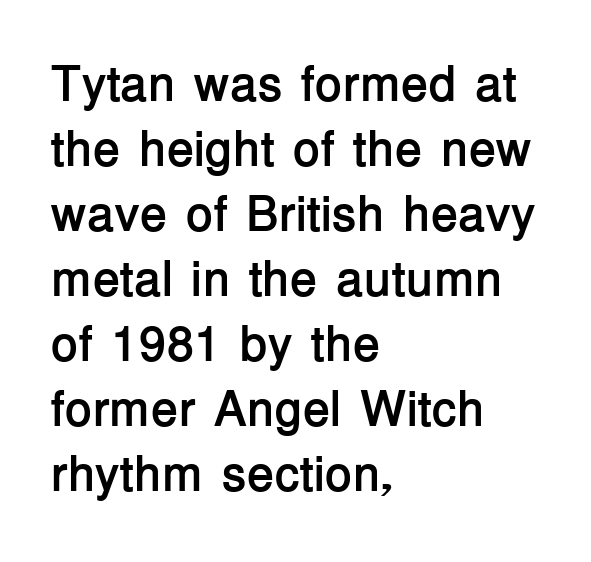
The passage shown is emphatically bold. Layout note: lines flush left. Here the designer chose a conventional face with non-uniform glyph widths. The designer left line spacing at the default.
